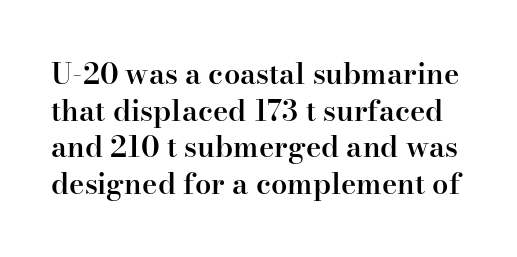
The image shows 29 px semibold serif type, upright; set normal line spacing (1.26x), normal letter spacing, not underlined; high stroke contrast and a small x-height.
